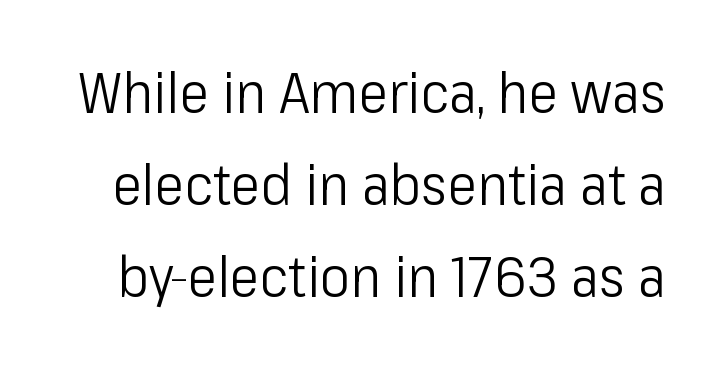
The passage shown is typeset with a sans-serif family. Rule under the text: the space is simply empty. Does extra space separate the letters? No, they use regular spacing. The rendering uses natural spacing where letterforms have individual widths.
